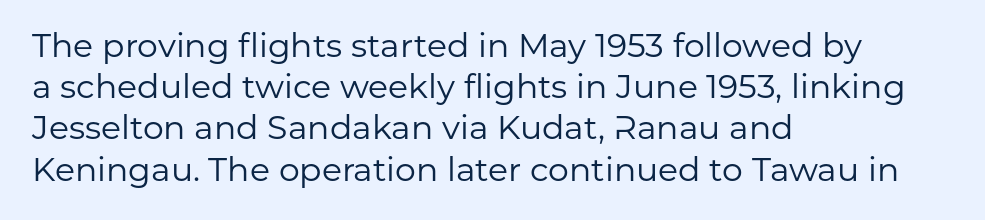
Q: Is the text bold? A: No.
Q: Is the text italic (slanted)? A: No, it is upright.
Q: Is the typeface a serif or a sans-serif typeface? A: Sans-serif.
Q: Is the text underlined? A: No.
Q: How is the paragraph aligned? A: Left-aligned.
Q: Is the spacing between letters normal or unusually wide? A: Normal.
Q: Is the spacing between lines tight, normal or loose? A: Normal.
Q: Width (condensed, normal, or wide)? A: Normal.
Q: Stroke contrast? A: Low.
Q: x-height? A: Medium.
Q: Monospaced? A: No.
